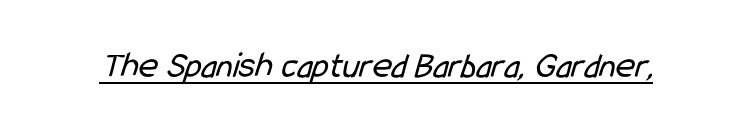
The letters sit at their default tracking, neither squeezed nor spread. Varying glyph widths throughout — classic text-font behaviour. Looks like someone drew a line under every word here. The passage shown is typeset with a sans-serif family. The font is comparable to plain body text, perhaps lighter.
